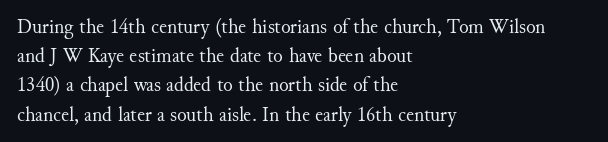
The image shows 20 px text type, upright; set left-aligned, normal line spacing (1.46x), normal letter spacing, not underlined.
